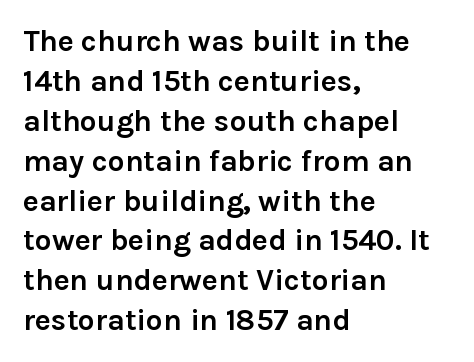
The image shows 30 px semibold sans-serif type, upright; set left-aligned, normal line spacing (1.33x), normal letter spacing, not underlined; low stroke contrast and a medium x-height.
